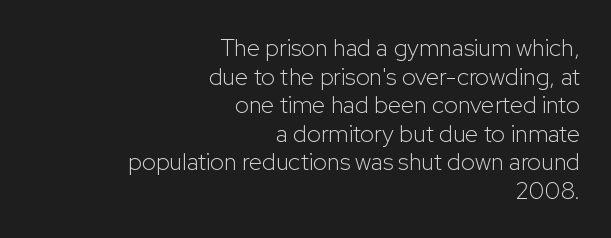
{"italic": "no", "bold": "no", "underline": "no", "align": "right", "line_spacing_ratio": 1.19, "letter_spacing": "normal", "letter_spacing_em": 0.0, "glyph_px": 24}
